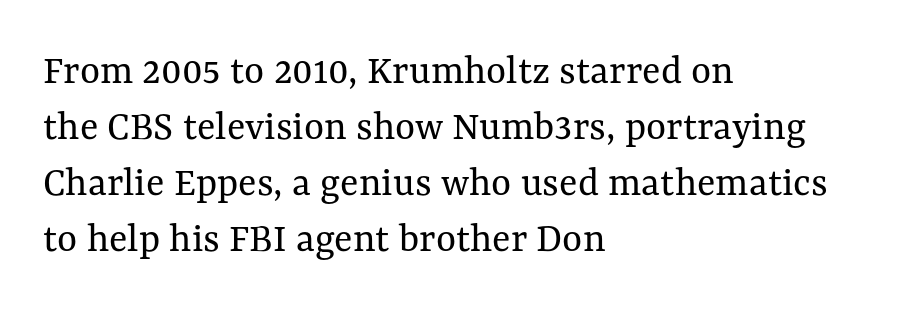
{"italic": "no", "bold": "no", "weight": "regular", "width": "normal", "stroke_contrast": "medium", "x_height": "medium", "monospaced": "no", "underline": "no", "align": "left", "line_spacing": "normal", "line_spacing_ratio": 1.3, "letter_spacing": "normal", "letter_spacing_em": 0.0, "glyph_px": 43}
